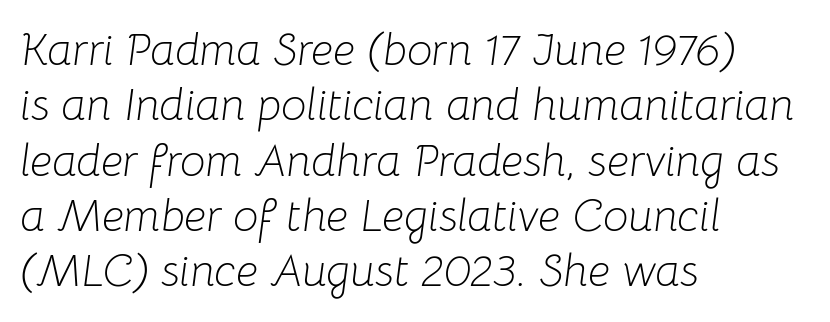
The image shows 45 px light type, italic (leaning right); set left-aligned, line spacing 1.23x, normal letter spacing, not underlined; low stroke contrast and a medium x-height.
